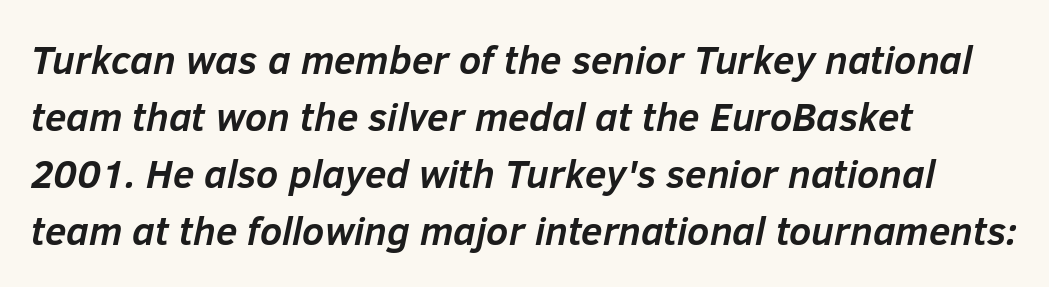
Q: Is the text bold? A: Yes.
Q: Is the text italic (slanted)? A: Yes, it leans right by about 12 degrees.
Q: Is the text underlined? A: No.
Q: How is the paragraph aligned? A: Left-aligned.
Q: Is the spacing between letters normal or unusually wide? A: Normal.
Q: Is the spacing between lines tight, normal or loose? A: Normal.
Q: Width (condensed, normal, or wide)? A: Normal.
Q: Stroke contrast? A: Low.
Q: x-height? A: Medium.
Q: Monospaced? A: No.
